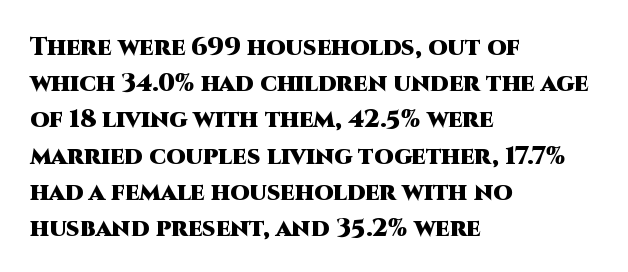
{"italic": "no", "bold": "yes", "underline": "no", "align": "left", "line_spacing": "normal", "line_spacing_ratio": 1.45, "letter_spacing": "normal", "letter_spacing_em": 0.0, "glyph_px": 25}
